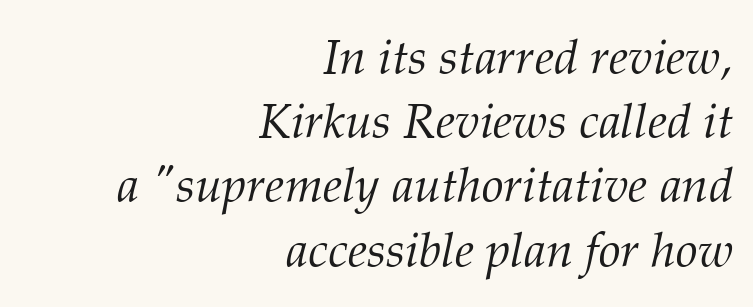
{"serif": "yes", "italic": "yes", "lean": "right", "slant_degrees": 12, "bold": "no", "weight": "light", "width": "normal", "stroke_contrast": "medium", "x_height": "medium", "monospaced": "no", "underline": "no", "align": "right", "line_spacing": "normal", "line_spacing_ratio": 1.31, "letter_spacing": "normal", "letter_spacing_em": 0.0, "glyph_px": 49}
